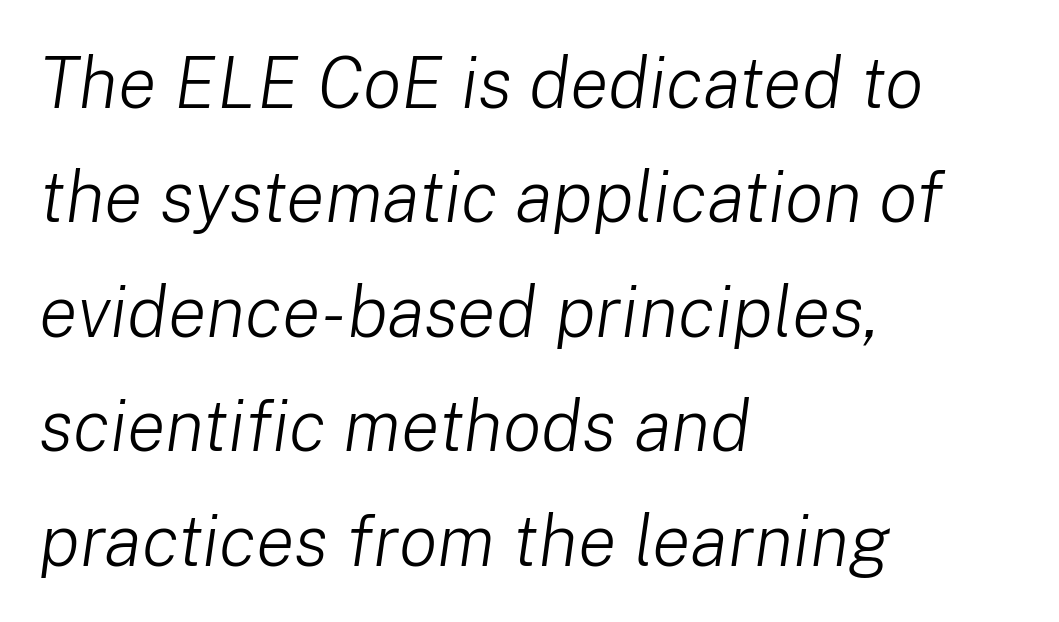
{"italic": "yes", "lean": "right", "slant_degrees": 8, "bold": "no", "weight": "light", "width": "normal", "stroke_contrast": "low", "x_height": "medium", "monospaced": "no", "underline": "no", "align": "left", "line_spacing": "normal", "line_spacing_ratio": 1.59, "letter_spacing": "normal", "letter_spacing_em": 0.0, "glyph_px": 72}
